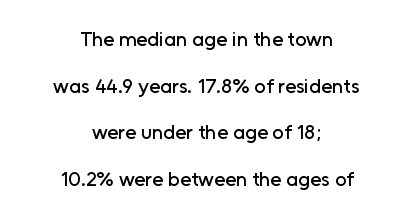
{"italic": "no", "underline": "no", "align": "center", "line_spacing": "loose", "line_spacing_ratio": 2.33, "letter_spacing": "normal", "letter_spacing_em": 0.0, "glyph_px": 20}
